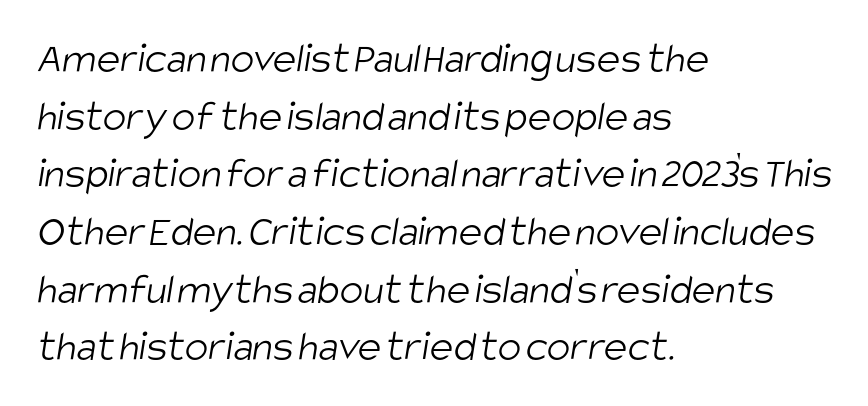
{"serif": "no", "bold": "no", "weight": "light", "width": "condensed", "stroke_contrast": "low", "x_height": "large", "monospaced": "no", "underline": "no", "align": "left", "line_spacing": "normal", "line_spacing_ratio": 1.31, "letter_spacing": "normal", "letter_spacing_em": 0.0, "glyph_px": 44}
